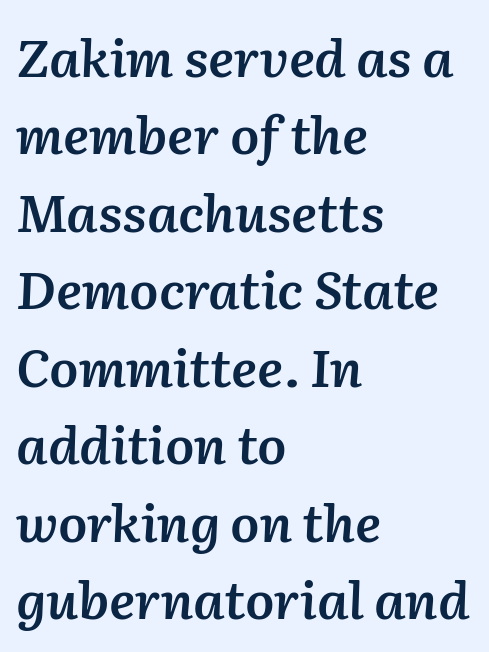
The passage shown leans; its letterforms are oblique. Character widths vary here, with narrow letters taking less room than wide ones. Has an underline been added? It has not. Words appear dense and cohesive because spacing is normal.
